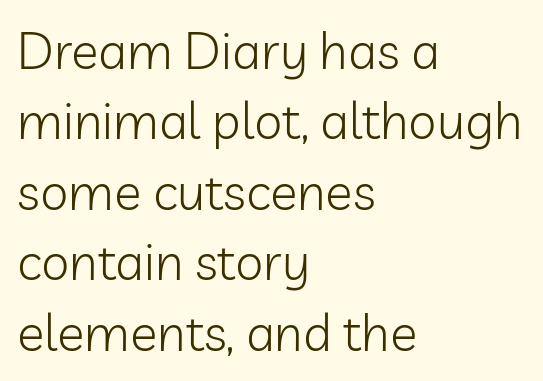
The characters display no serif detailing; their extremities are plain. The horizontal fit of the characters is conventional and even. The rendering anchors every line to the left-hand side. One glance says typical: line gaps are just what's usual. Just letters on the line, the space beneath them empty. The letters advance in unequal steps, a hallmark of proportional type.
